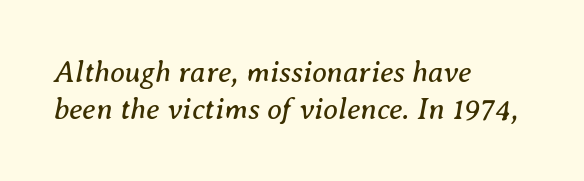
Line beginnings align vertically; line endings do not. Observe the lean: these are italic letterforms. Stroke thickness stays within the range of a standard reading face or lighter. The designer went with a serif here, giving each stem small feet.
